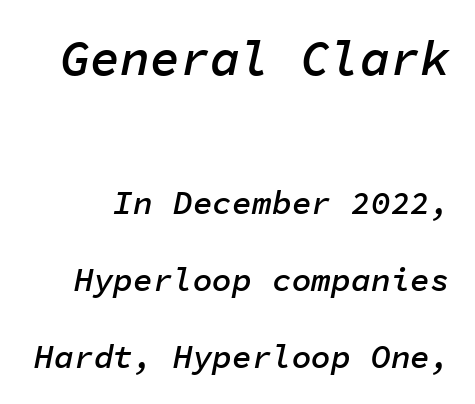
Q: Is the text bold? A: Semi-bold.
Q: Is the text italic (slanted)? A: Yes, it leans right by about 11 degrees.
Q: Is the text underlined? A: No.
Q: Is the spacing between letters normal or unusually wide? A: Normal.
Q: Is the spacing between lines tight, normal or loose? A: Loose.
Q: Which block of text is set in a larger size, the first (top) or the second (bottom)? A: The first (top) one.
Q: Width (condensed, normal, or wide)? A: Normal.
Q: Stroke contrast? A: Low.
Q: x-height? A: Medium.
Q: Monospaced? A: Yes.
